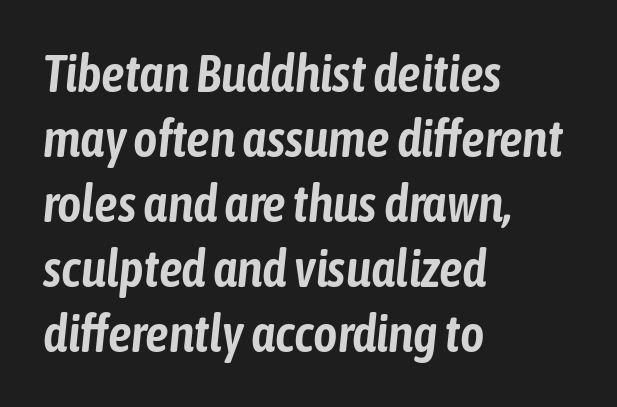
Designer's note — italics engaged. Notice how the passage keeps a crisp vertical edge on the left only. The line-height multiplier appears to be the usual default. Each letter keeps its own natural width here, so spacing adapts to shape. The glyphs are unaccompanied by any horizontal stroke below them.
